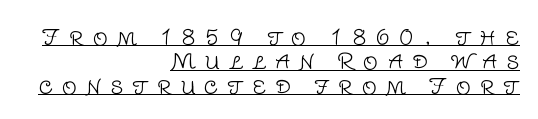
{"bold": "no", "underline": "yes", "align": "right", "line_spacing_ratio": 1.16, "letter_spacing": "wide", "letter_spacing_em": 0.43, "glyph_px": 21}
